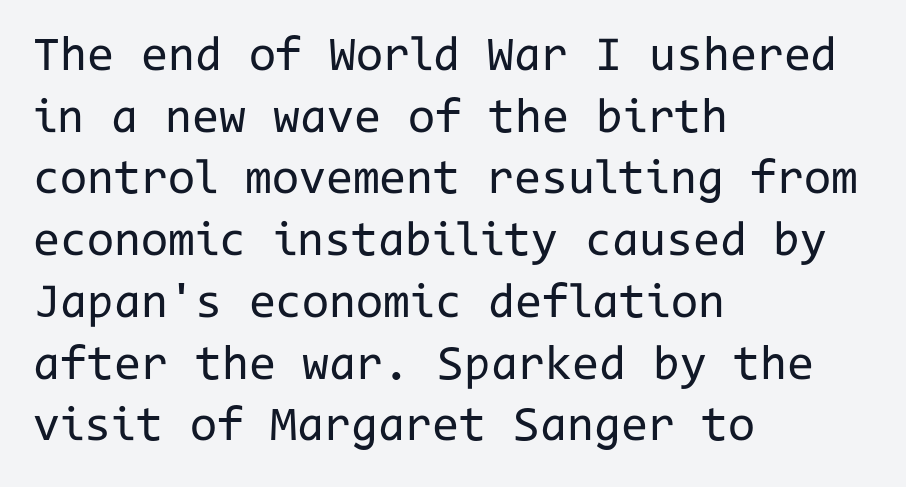
Q: Is the text bold? A: No.
Q: Is the text italic (slanted)? A: No, it is upright.
Q: Is the typeface a serif or a sans-serif typeface? A: Sans-serif.
Q: Is the text underlined? A: No.
Q: How is the paragraph aligned? A: Left-aligned.
Q: Is the spacing between letters normal or unusually wide? A: Normal.
Q: Is the spacing between lines tight, normal or loose? A: Normal.
Q: Width (condensed, normal, or wide)? A: Normal.
Q: Stroke contrast? A: Low.
Q: x-height? A: Medium.
Q: Monospaced? A: Yes.
